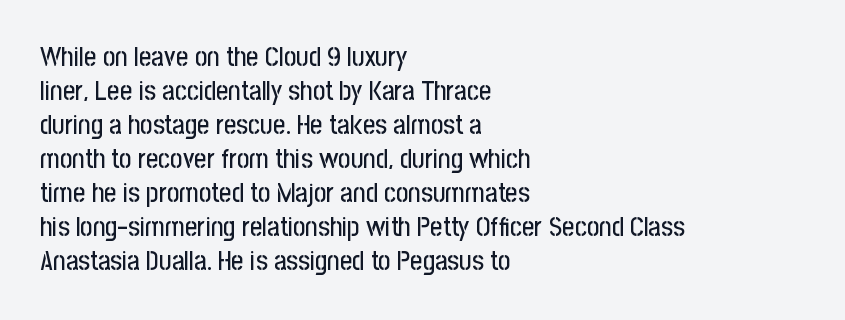
{"italic": "no", "underline": "no", "align": "left", "line_spacing": "normal", "line_spacing_ratio": 1.26, "letter_spacing": "normal", "letter_spacing_em": 0.0, "glyph_px": 27}
